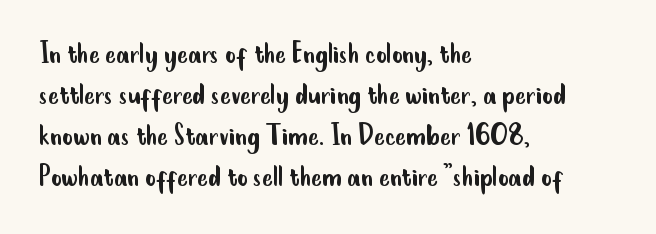
Q: Is the text bold? A: No.
Q: Is the text italic (slanted)? A: No, it is upright.
Q: Is the typeface a serif or a sans-serif typeface? A: Sans-serif.
Q: Is the text underlined? A: No.
Q: How is the paragraph aligned? A: Left-aligned.
Q: Is the spacing between letters normal or unusually wide? A: Normal.
Q: Is the spacing between lines tight, normal or loose? A: Normal.
Q: Width (condensed, normal, or wide)? A: Condensed.
Q: Stroke contrast? A: Low.
Q: x-height? A: Small.
Q: Monospaced? A: No.
